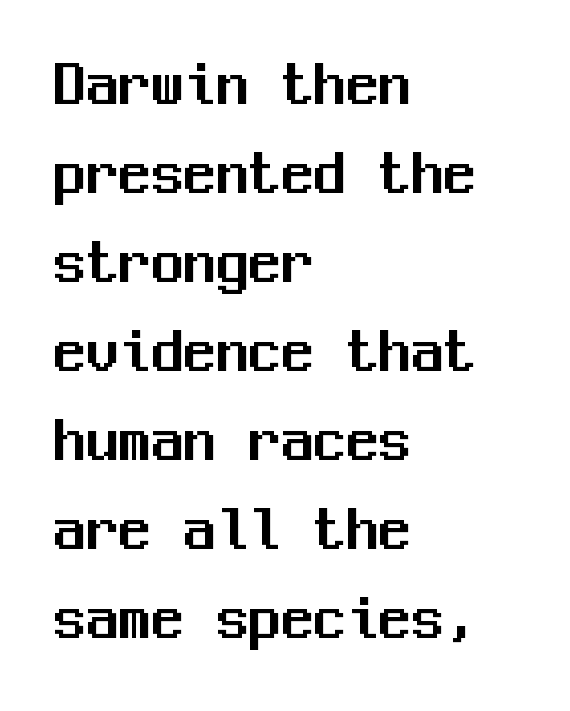
Examine the stroke ends and you'll find no serifs. The letters sit at their default tracking, neither squeezed nor spread. A typesetter would call this monospace, since all characters share one set width. Students, observe: this is what conventionally led text looks like. The font's upright variant was chosen for this text.
